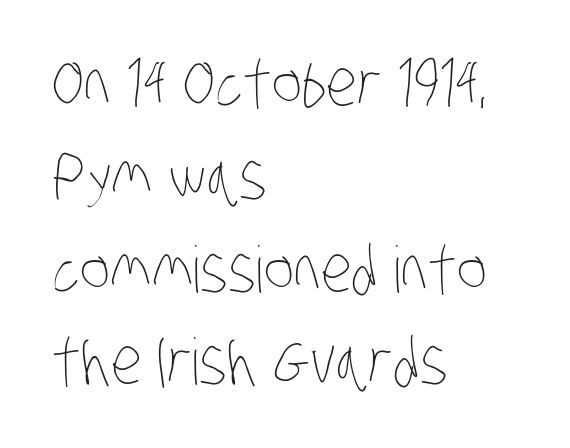
Q: Is the text bold? A: No.
Q: Is the text underlined? A: No.
Q: How is the paragraph aligned? A: Left-aligned.
Q: Is the spacing between letters normal or unusually wide? A: Normal.
Q: Is the spacing between lines tight, normal or loose? A: Normal.
Q: Width (condensed, normal, or wide)? A: Condensed.
Q: Stroke contrast? A: Low.
Q: x-height? A: Large.
Q: Monospaced? A: No.
